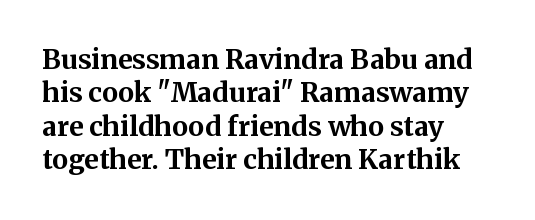
There is no visible air inserted between adjacent glyphs. Compared with a centered layout, this one pins lines to the left instead. The strokes are fattened all the way to bold. A typesetter would mark this as roman, not italic. The words here are not underlined.
